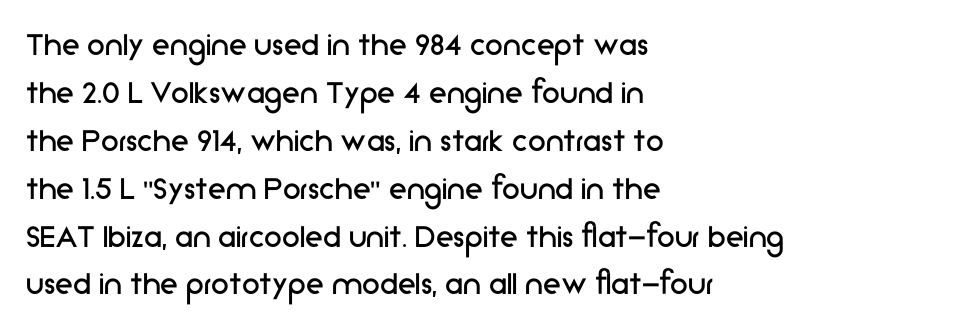
{"serif": "no", "italic": "no", "bold": "no", "weight": "regular", "width": "normal", "stroke_contrast": "low", "x_height": "medium", "monospaced": "no", "underline": "no", "align": "left", "line_spacing": "normal", "line_spacing_ratio": 1.33, "letter_spacing": "normal", "letter_spacing_em": 0.0, "glyph_px": 36}
